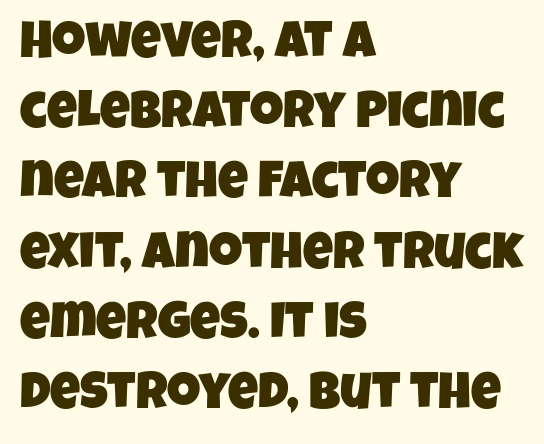
The image shows 52 px condensed sans-serif type; set left-aligned, normal line spacing (1.35x), normal letter spacing, not underlined; low stroke contrast and a large x-height.
